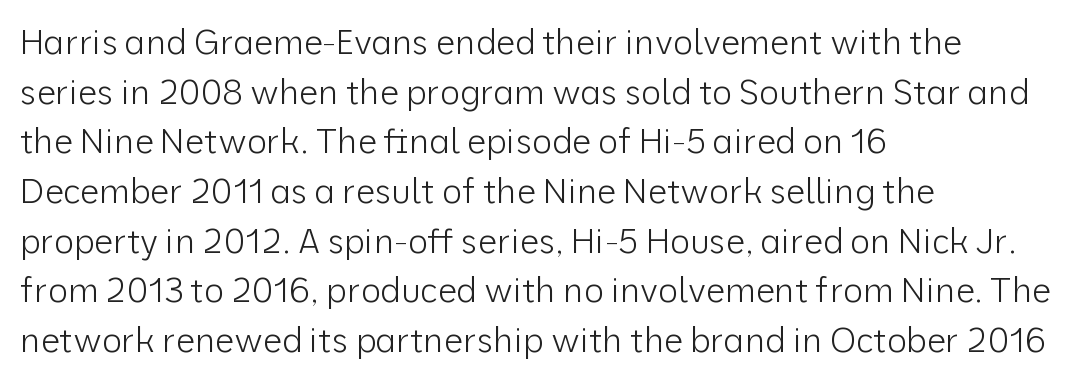
Posture: upright roman. The passage is arranged the way most books set body copy — flush left. A typesetter would label this face a sans. Do the characters align in a grid? No, the font is proportional. The passage shown stacks its lines at a standard gap.
